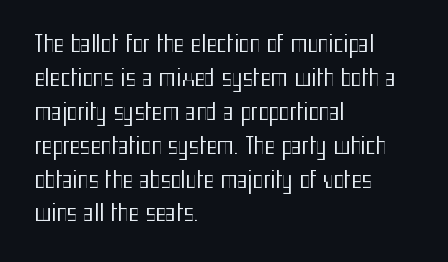
{"italic": "no", "bold": "no", "underline": "no", "align": "left", "line_spacing": "normal", "line_spacing_ratio": 1.54, "letter_spacing": "normal", "letter_spacing_em": 0.0, "glyph_px": 22}
